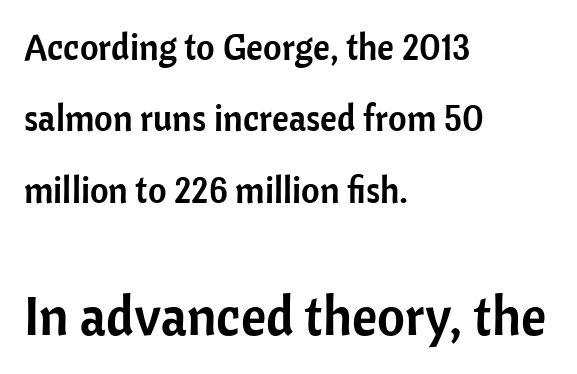
The image shows 54 px sans-serif type, upright; set left-aligned, loose line spacing (1.98x), normal letter spacing, not underlined; the second (bottom) block is 1.5x larger; low stroke contrast and a medium x-height.
